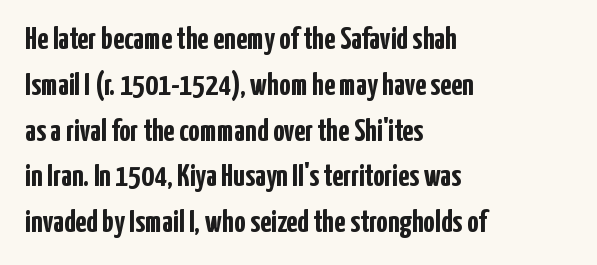
Are there feet on the stems? There aren't — it's a sans. Clear beneath every line of the passage. How are the letters spaced? Ordinarily, with no added tracking. These lines were composed using upright roman letters. These lines are rendered in a variable-pitch font.
